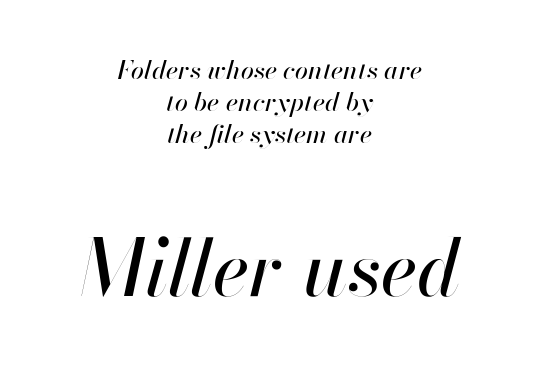
{"italic": "yes", "lean": "right", "slant_degrees": 13, "width": "normal", "stroke_contrast": "high", "x_height": "small", "monospaced": "no", "underline": "no", "align": "center", "line_spacing_ratio": 1.24, "letter_spacing": "normal", "letter_spacing_em": 0.0, "larger_block": "second", "size_ratio": 3.0, "glyph_px": 78}
